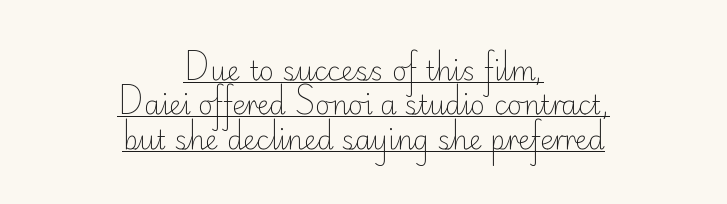
The image shows 26 px text type, upright; set centered, normal line spacing (1.32x), normal letter spacing, underlined.
